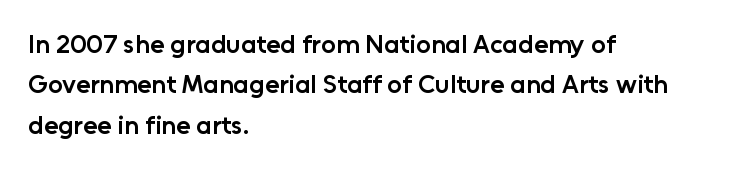
The image shows 26 px text type, upright; set left-aligned, normal line spacing (1.55x), normal letter spacing, not underlined.
